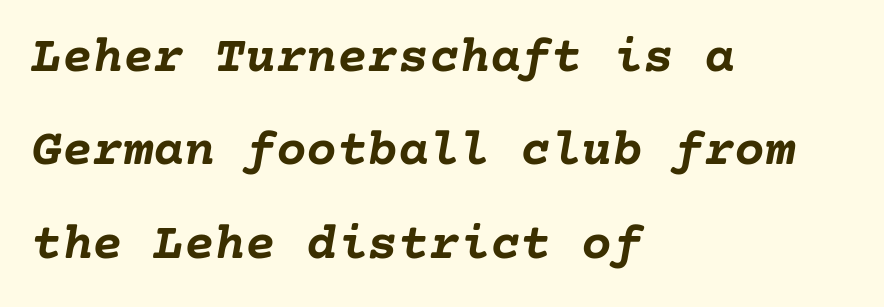
{"italic": "yes", "lean": "right", "slant_degrees": 10, "bold": "yes", "weight": "semibold", "width": "normal", "stroke_contrast": "low", "x_height": "medium", "underline": "no", "align": "left", "line_spacing_ratio": 1.83, "letter_spacing": "normal", "letter_spacing_em": 0.0, "glyph_px": 51}
